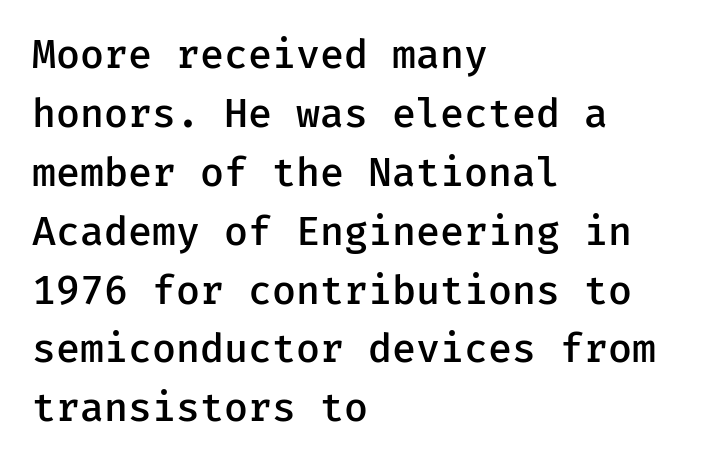
Q: Is the text bold? A: Semi-bold.
Q: Is the text italic (slanted)? A: No, it is upright.
Q: Is the typeface a serif or a sans-serif typeface? A: Sans-serif.
Q: Is the text underlined? A: No.
Q: How is the paragraph aligned? A: Left-aligned.
Q: Is the spacing between letters normal or unusually wide? A: Normal.
Q: Is the spacing between lines tight, normal or loose? A: Normal.
Q: Width (condensed, normal, or wide)? A: Normal.
Q: Stroke contrast? A: Low.
Q: x-height? A: Medium.
